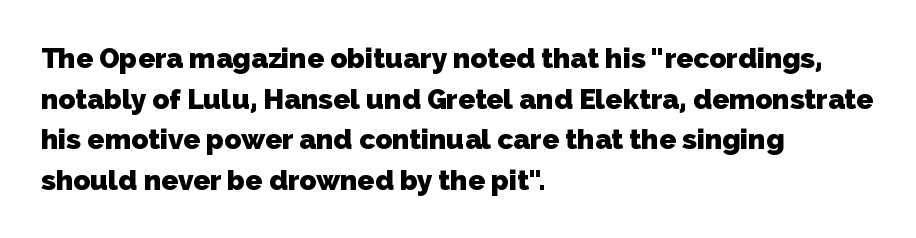
A typesetter would label this face a sans. A clean baseline with only descenders dipping below it. The type is set solid horizontally, with unmodified tracking. The ragged edge is on the right, which tells us the setting is flush left.
